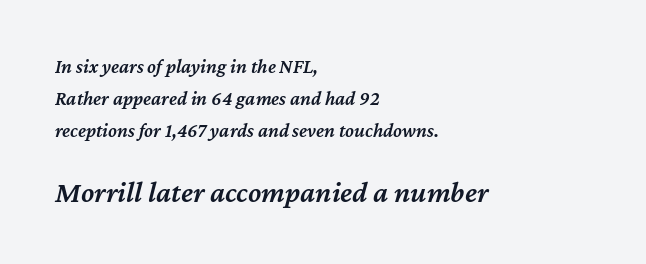
Bigger letters appear in the bottom chunk; the top chunk is reduced. You could not count columns in this text — the font is proportionally spaced. Set as a demibold, roughly 600 on the weight scale. Casual observation: everything's shoved over to the left. The letters are slanted; this is an italic face. The gap between lines stays unmarked.
